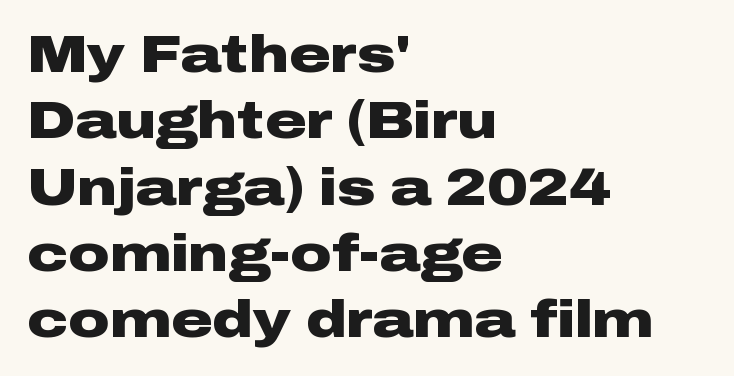
Q: Is the text bold? A: Yes.
Q: Is the text italic (slanted)? A: No, it is upright.
Q: Is the typeface a serif or a sans-serif typeface? A: Sans-serif.
Q: Is the text underlined? A: No.
Q: How is the paragraph aligned? A: Left-aligned.
Q: Is the spacing between letters normal or unusually wide? A: Normal.
Q: Is the spacing between lines tight, normal or loose? A: Normal.
Q: Width (condensed, normal, or wide)? A: Wide.
Q: Stroke contrast? A: Low.
Q: x-height? A: Medium.
Q: Monospaced? A: No.
